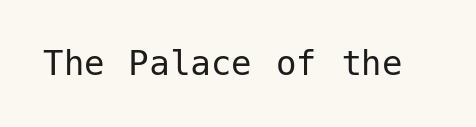
{"serif": "no", "italic": "no", "bold": "no", "weight": "regular", "width": "normal", "stroke_contrast": "low", "x_height": "medium", "underline": "no", "letter_spacing": "normal", "letter_spacing_em": 0.0, "glyph_px": 41}
